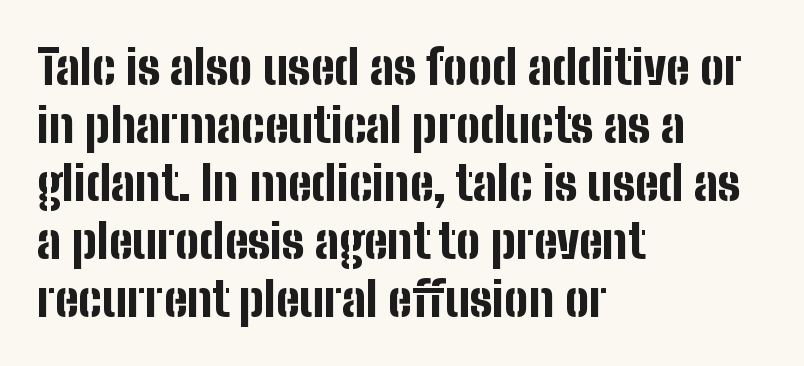
The image shows 48 px bold, condensed sans-serif type, upright; set left-aligned, line spacing 1.21x, normal letter spacing, not underlined; low stroke contrast and a medium x-height.
